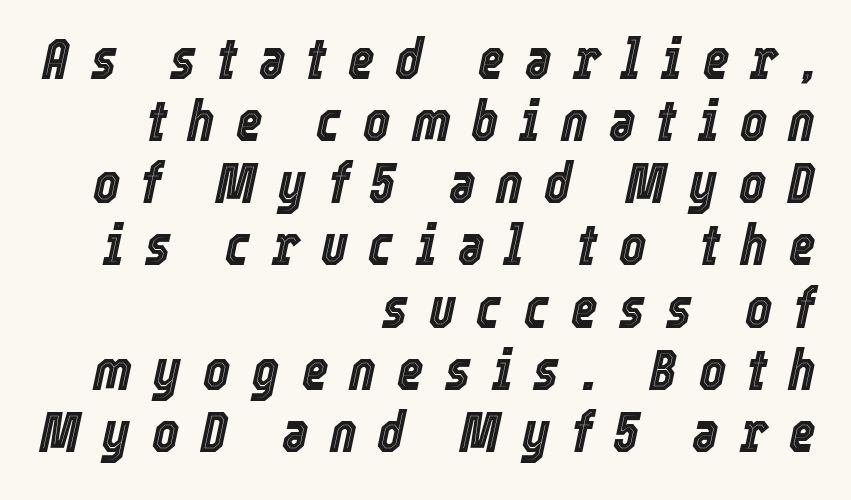
Q: Is the text italic (slanted)? A: Yes, it leans right by about 12 degrees.
Q: Is the text underlined? A: No.
Q: How is the paragraph aligned? A: Right-aligned.
Q: Is the spacing between letters normal or unusually wide? A: Unusually wide.
Q: Is the spacing between lines tight, normal or loose? A: Tight.
Q: Width (condensed, normal, or wide)? A: Condensed.
Q: x-height? A: Medium.
Q: Monospaced? A: No.
